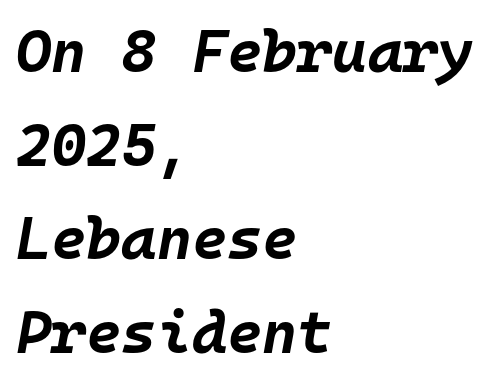
The image shows 60 px bold type, italic (leaning right), monospaced; set left-aligned, normal line spacing (1.56x), normal letter spacing, not underlined; low stroke contrast and a large x-height.
